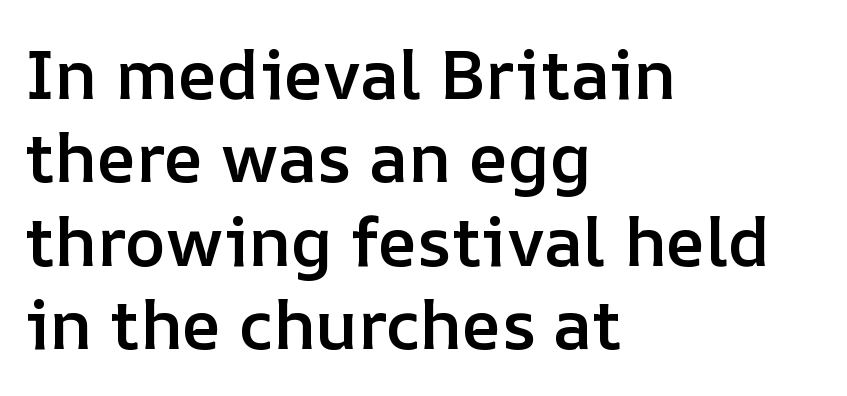
A clean baseline with only descenders dipping below it. Nothing unusual about the tracking: characters are spaced as the font intends. If you drew a line through each stem, it would be perfectly vertical. Students, this is semibold: more ink than regular, less than bold. The text block is weighted toward the left margin, trailing off unevenly rightward.
